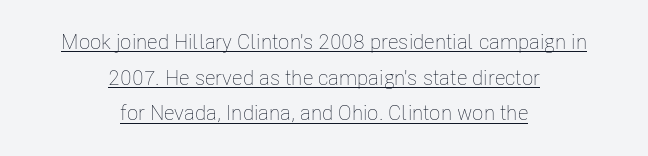
{"italic": "no", "bold": "no", "underline": "yes", "align": "center", "line_spacing": "normal", "line_spacing_ratio": 1.7, "letter_spacing": "normal", "letter_spacing_em": 0.0, "glyph_px": 21}
